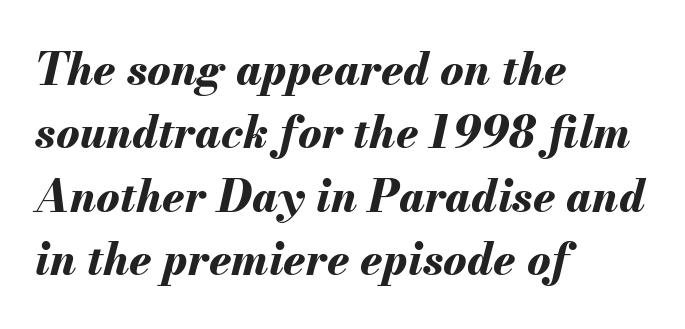
Heft: maximum for text — a bold. Compared with typical paragraphs, the rows here are spaced about the same. Nobody drew a line under any word here. This rendering leaves character spacing at its baseline value.
